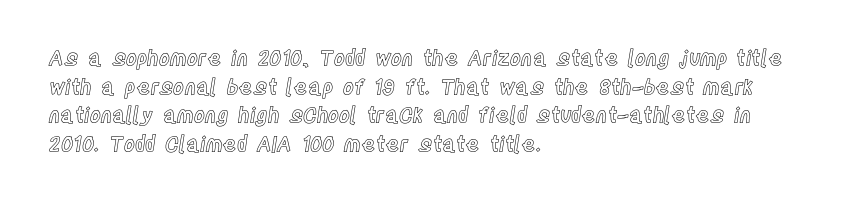
Q: Is the text italic (slanted)? A: Yes.
Q: Is the text underlined? A: No.
Q: How is the paragraph aligned? A: Left-aligned.
Q: Is the spacing between letters normal or unusually wide? A: Normal.
Q: Is the spacing between lines tight, normal or loose? A: Normal.
